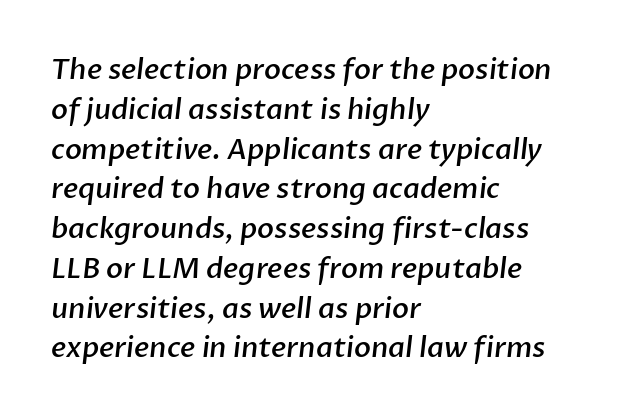
Words appear dense and cohesive because spacing is normal. Do the characters align in a grid? No, the font is proportional. The area under the type is left untouched. A normal amount of white space separates one row of letters from the next. The rendering anchors every line to the left-hand side.
